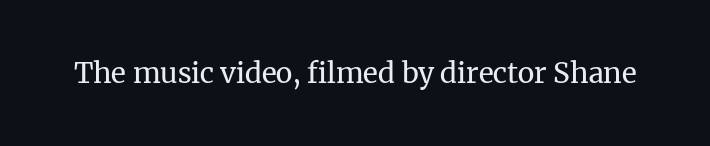
Q: Is the text bold? A: No.
Q: Is the text italic (slanted)? A: No, it is upright.
Q: Is the typeface a serif or a sans-serif typeface? A: Serif.
Q: Is the text underlined? A: No.
Q: Is the spacing between letters normal or unusually wide? A: Normal.
Q: Width (condensed, normal, or wide)? A: Normal.
Q: Stroke contrast? A: Medium.
Q: x-height? A: Medium.
Q: Monospaced? A: No.
